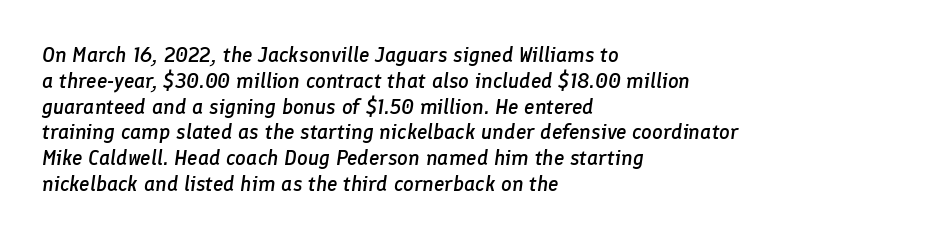
{"italic": "yes", "lean": "right", "slant_degrees": 8, "bold": "semi", "underline": "no", "align": "left", "line_spacing_ratio": 1.23, "letter_spacing": "normal", "letter_spacing_em": 0.0, "glyph_px": 21}
